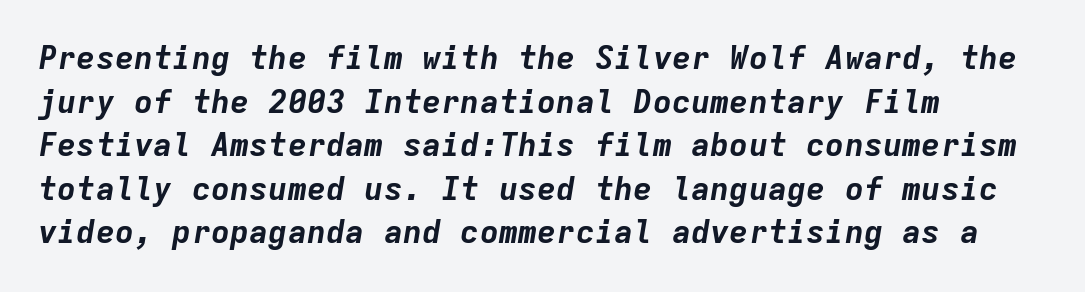
The whole block is typeset with a tilt. The type is set solid horizontally, with unmodified tracking. Interline gaps are of average width in this sample. A dark, heavy texture on the line: the type is bold. Is this a fixed-width face? Yes — each glyph sits in an identical cell. Lines of text with bare space underneath.
